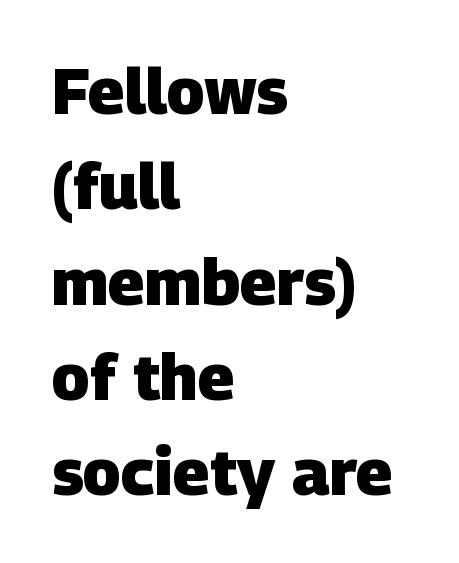
Q: Is the text bold? A: Yes.
Q: Is the typeface a serif or a sans-serif typeface? A: Sans-serif.
Q: Is the text underlined? A: No.
Q: How is the paragraph aligned? A: Left-aligned.
Q: Is the spacing between letters normal or unusually wide? A: Normal.
Q: Is the spacing between lines tight, normal or loose? A: Normal.
Q: Width (condensed, normal, or wide)? A: Normal.
Q: Stroke contrast? A: Low.
Q: x-height? A: Large.
Q: Monospaced? A: No.
